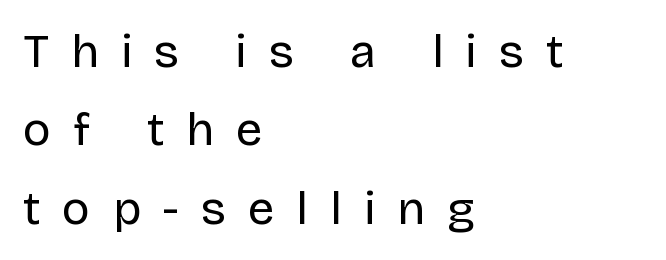
Q: Is the text bold? A: No.
Q: Is the text italic (slanted)? A: No, it is upright.
Q: Is the typeface a serif or a sans-serif typeface? A: Sans-serif.
Q: Is the text underlined? A: No.
Q: How is the paragraph aligned? A: Left-aligned.
Q: Is the spacing between letters normal or unusually wide? A: Unusually wide.
Q: Is the spacing between lines tight, normal or loose? A: Normal.
Q: Width (condensed, normal, or wide)? A: Normal.
Q: Stroke contrast? A: Low.
Q: x-height? A: Large.
Q: Monospaced? A: No.
